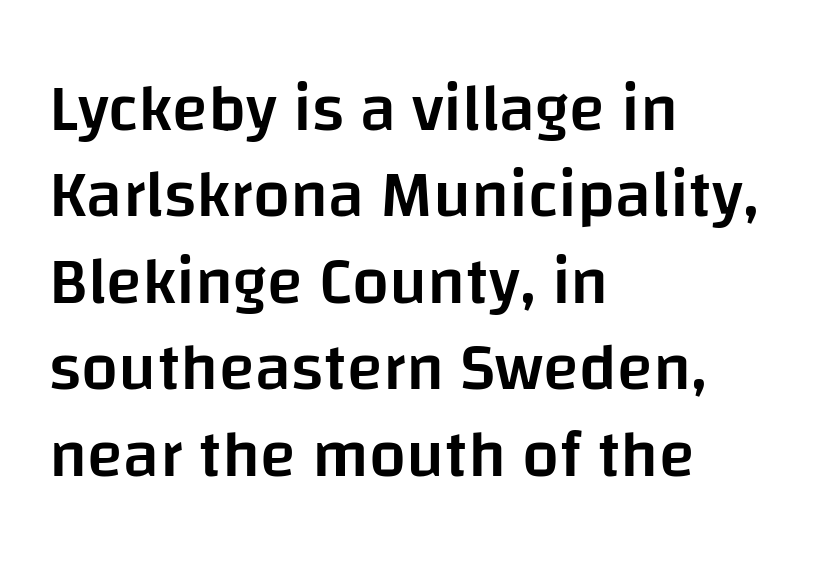
Q: Is the text bold? A: Semi-bold.
Q: Is the text italic (slanted)? A: No, it is upright.
Q: Is the typeface a serif or a sans-serif typeface? A: Sans-serif.
Q: Is the text underlined? A: No.
Q: How is the paragraph aligned? A: Left-aligned.
Q: Is the spacing between letters normal or unusually wide? A: Normal.
Q: Is the spacing between lines tight, normal or loose? A: Normal.
Q: Width (condensed, normal, or wide)? A: Normal.
Q: Stroke contrast? A: Low.
Q: x-height? A: Large.
Q: Monospaced? A: No.
